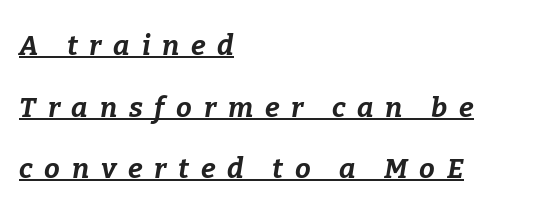
{"italic": "yes", "lean": "right", "slant_degrees": 9, "bold": "yes", "weight": "bold", "width": "normal", "stroke_contrast": "low", "x_height": "medium", "monospaced": "no", "underline": "yes", "align": "left", "line_spacing": "loose", "line_spacing_ratio": 2.2, "letter_spacing": "wide", "letter_spacing_em": 0.42, "glyph_px": 28}
